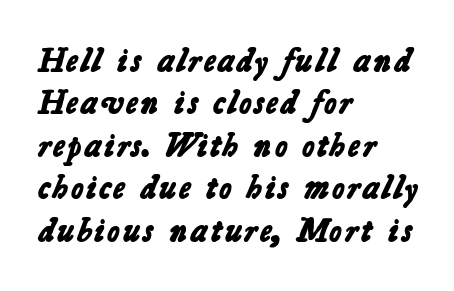
Q: Is the text bold? A: Yes.
Q: Is the typeface a serif or a sans-serif typeface? A: Sans-serif.
Q: Is the text underlined? A: No.
Q: How is the paragraph aligned? A: Left-aligned.
Q: Is the spacing between letters normal or unusually wide? A: Normal.
Q: Is the spacing between lines tight, normal or loose? A: Normal.
Q: Width (condensed, normal, or wide)? A: Normal.
Q: Stroke contrast? A: Low.
Q: x-height? A: Medium.
Q: Monospaced? A: No.
